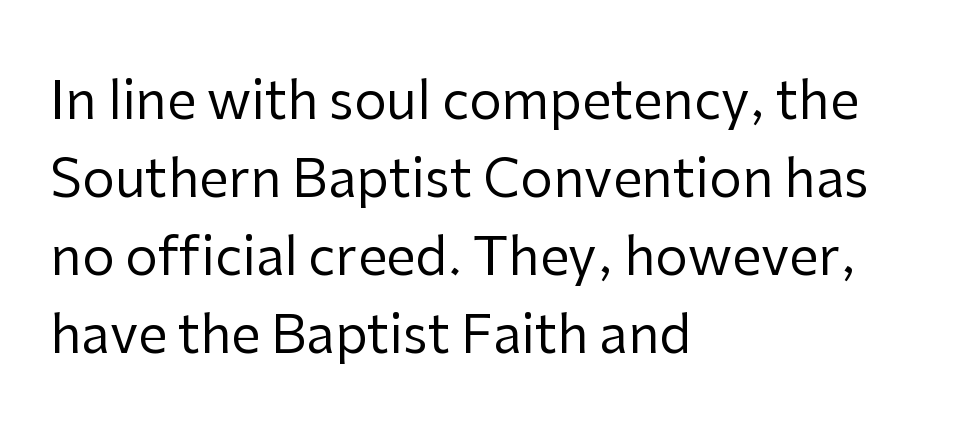
Q: Is the text bold? A: No.
Q: Is the text italic (slanted)? A: No, it is upright.
Q: Is the typeface a serif or a sans-serif typeface? A: Sans-serif.
Q: Is the text underlined? A: No.
Q: How is the paragraph aligned? A: Left-aligned.
Q: Is the spacing between letters normal or unusually wide? A: Normal.
Q: Is the spacing between lines tight, normal or loose? A: Normal.
Q: Width (condensed, normal, or wide)? A: Normal.
Q: Stroke contrast? A: Low.
Q: x-height? A: Medium.
Q: Monospaced? A: No.
